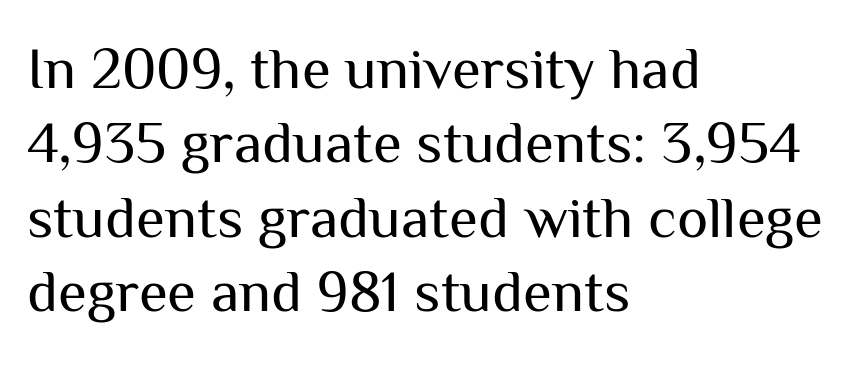
{"serif": "no", "italic": "no", "bold": "no", "weight": "regular", "width": "normal", "stroke_contrast": "medium", "x_height": "medium", "monospaced": "no", "underline": "no", "align": "left", "line_spacing": "normal", "line_spacing_ratio": 1.26, "letter_spacing": "normal", "letter_spacing_em": 0.0, "glyph_px": 59}
